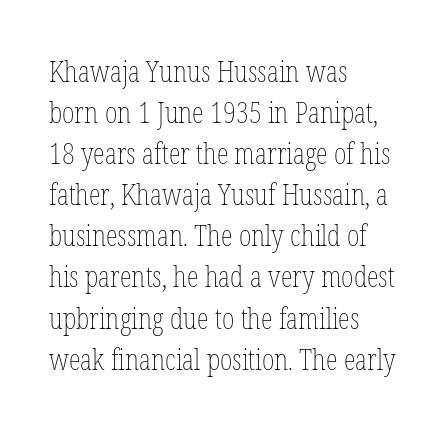
Tracking here is standard; glyphs follow each other at the usual distance. The typesetter chose a ragged-right arrangement here. Summary of weight: not heavy and not bold. A typesetter would call this proportional, since set widths differ per character. Rendered with straight, roman letterforms. These lines sit exactly where default settings would place them.
